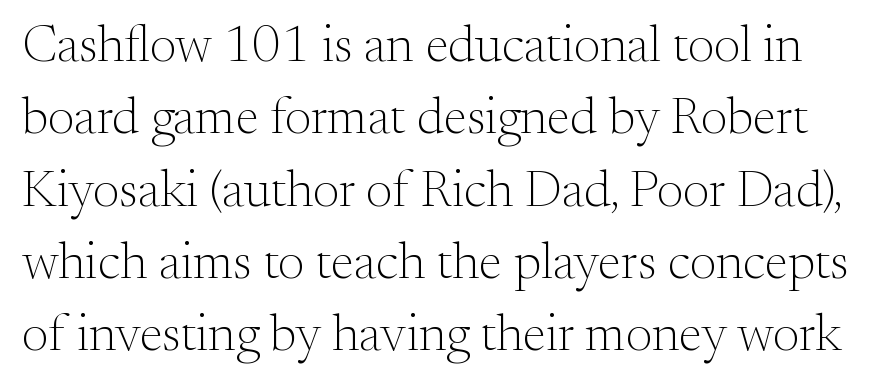
{"serif": "yes", "italic": "no", "bold": "no", "weight": "light", "width": "normal", "stroke_contrast": "medium", "x_height": "small", "monospaced": "no", "underline": "no", "line_spacing": "normal", "line_spacing_ratio": 1.39, "letter_spacing": "normal", "letter_spacing_em": 0.0, "glyph_px": 52}
